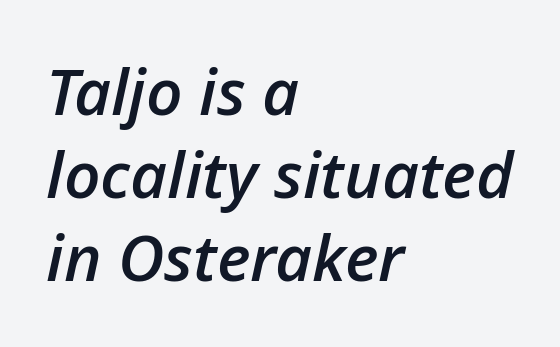
The image shows 64 px semibold type, italic (leaning right); set left-aligned, normal line spacing (1.3x), normal letter spacing, not underlined; low stroke contrast and a medium x-height.
